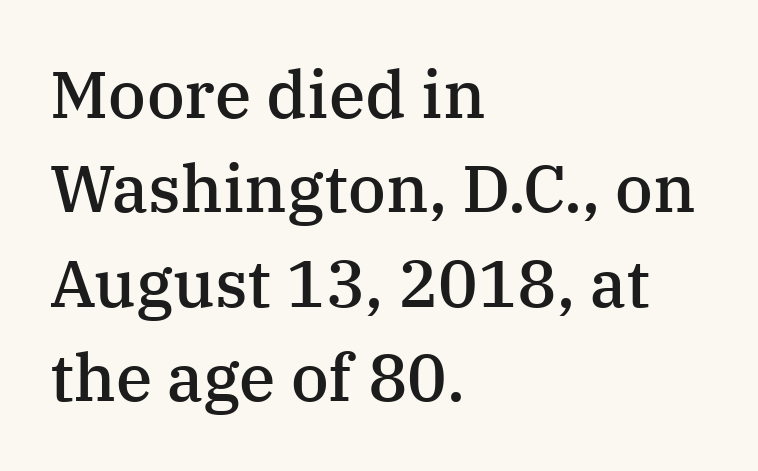
{"serif": "yes", "italic": "no", "bold": "semi", "weight": "semibold", "width": "normal", "stroke_contrast": "medium", "x_height": "medium", "monospaced": "no", "underline": "no", "align": "left", "line_spacing": "normal", "line_spacing_ratio": 1.43, "letter_spacing": "normal", "letter_spacing_em": 0.0, "glyph_px": 66}
